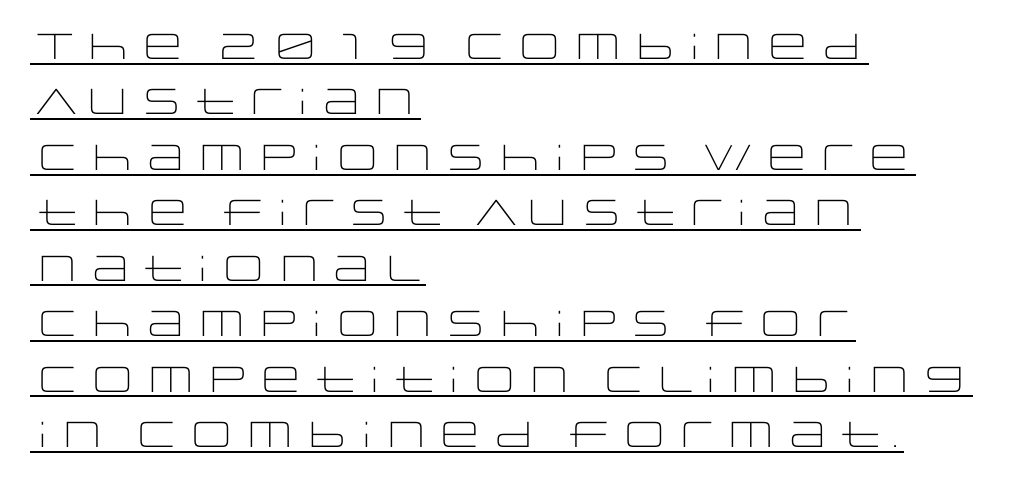
The image shows 36 px light, wide sans-serif type, upright; set left-aligned, normal line spacing (1.54x), normal letter spacing, underlined; low stroke contrast and a large x-height.
